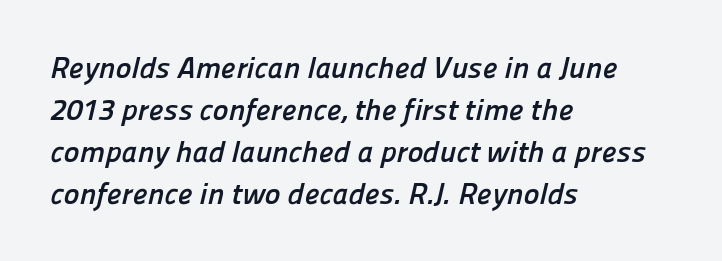
{"serif": "no", "bold": "yes", "weight": "semibold", "width": "normal", "stroke_contrast": "low", "x_height": "medium", "monospaced": "no", "underline": "no", "align": "left", "line_spacing": "normal", "line_spacing_ratio": 1.4, "letter_spacing": "normal", "letter_spacing_em": 0.0, "glyph_px": 30}
